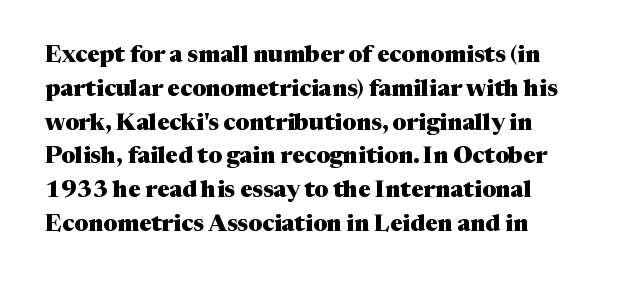
{"italic": "no", "bold": "yes", "underline": "no", "align": "left", "line_spacing": "normal", "line_spacing_ratio": 1.47, "letter_spacing": "normal", "letter_spacing_em": 0.0, "glyph_px": 23}
